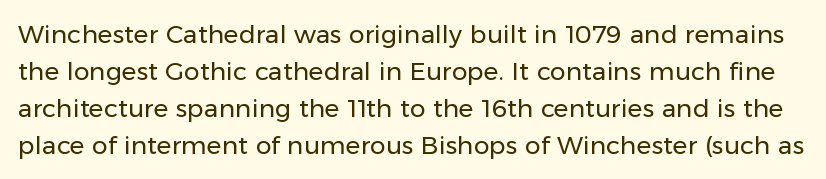
Any mark beneath the type? The region is blank. Evenly set lines give the paragraph a standard silhouette. The letters look calm and open, with moderate or lighter stems. Vertical strokes here are truly vertical. Does extra space separate the letters? No, they use regular spacing.
